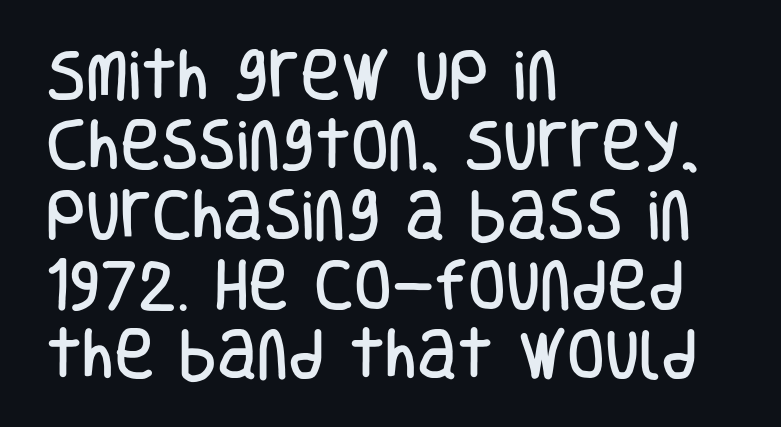
The image shows 55 px condensed sans-serif type, upright; set left-aligned, normal line spacing (1.27x), normal letter spacing, not underlined; low stroke contrast and a large x-height.
